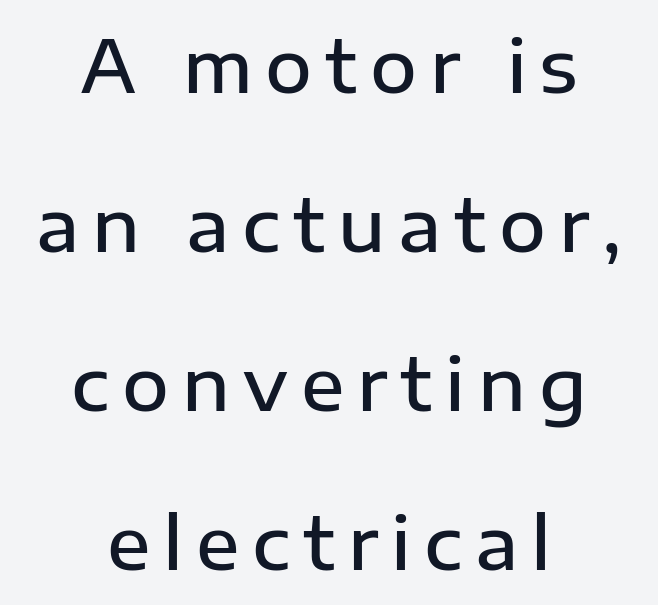
The image shows 72 px semibold sans-serif type, upright; set centered, loose line spacing (2.21x), not underlined; low stroke contrast and a medium x-height.
